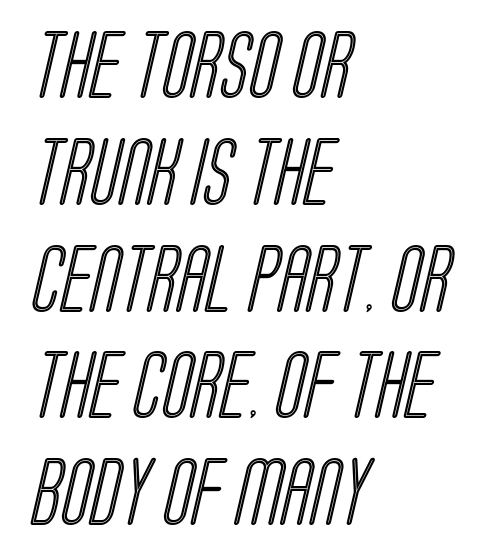
The image shows 68 px condensed type; set left-aligned, normal line spacing (1.57x), normal letter spacing, not underlined; a large x-height.
